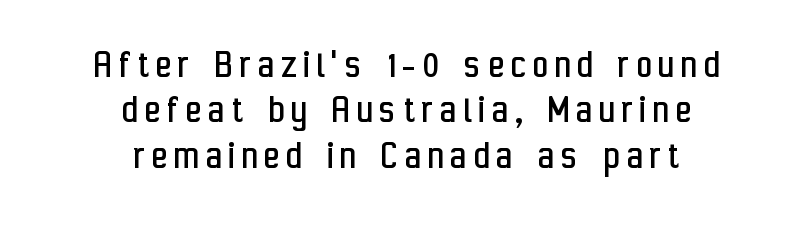
The image shows 42 px regular-weight, condensed sans-serif type, upright; set centered, tight line spacing (1.08x), not underlined; low stroke contrast and a medium x-height.
